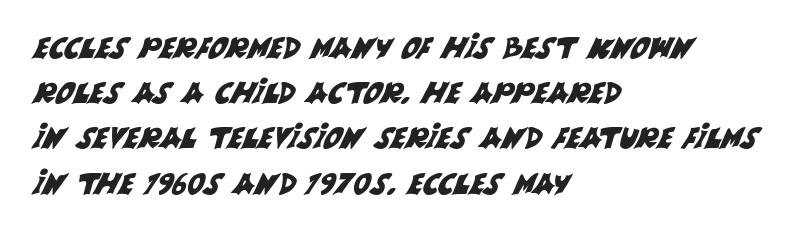
The image shows 29 px sans-serif type; set left-aligned, normal line spacing (1.56x), normal letter spacing, not underlined; medium stroke contrast and a large x-height.
